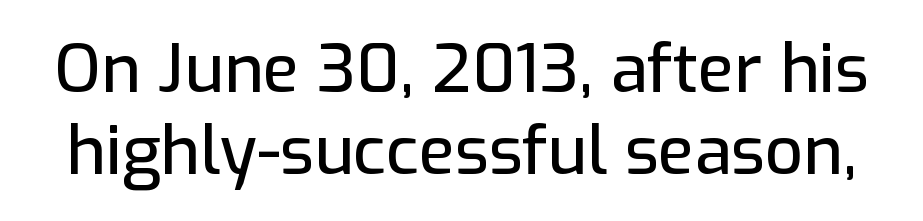
The rendering uses natural spacing where letterforms have individual widths. Designer's note — italics off, roman on. What stands out about the letter spacing? Nothing — it is the standard amount. Type style note: lacks serifs.
